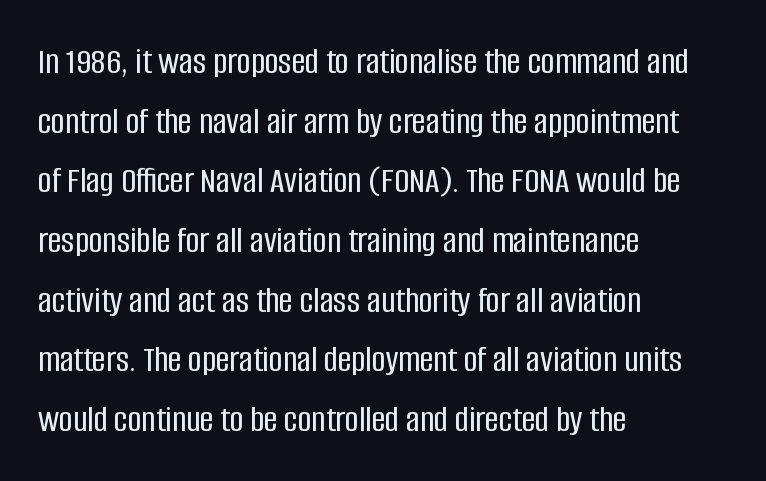
The image shows 38 px condensed sans-serif type, upright; set left-aligned, normal line spacing (1.57x), normal letter spacing, not underlined; low stroke contrast and a large x-height.
